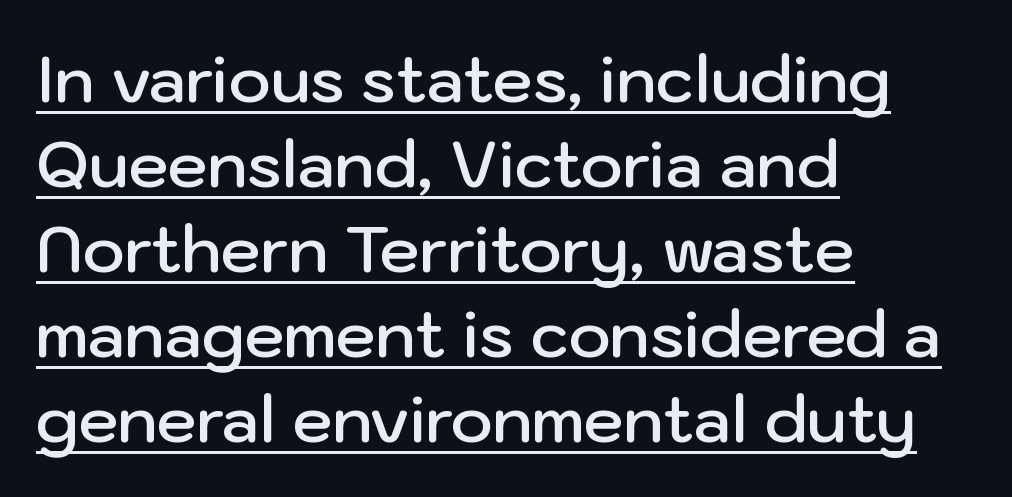
Q: Is the text bold? A: Semi-bold.
Q: Is the text italic (slanted)? A: No, it is upright.
Q: Is the typeface a serif or a sans-serif typeface? A: Sans-serif.
Q: Is the text underlined? A: Yes.
Q: How is the paragraph aligned? A: Left-aligned.
Q: Is the spacing between letters normal or unusually wide? A: Normal.
Q: Is the spacing between lines tight, normal or loose? A: Normal.
Q: Width (condensed, normal, or wide)? A: Normal.
Q: Stroke contrast? A: Low.
Q: x-height? A: Medium.
Q: Monospaced? A: No.
